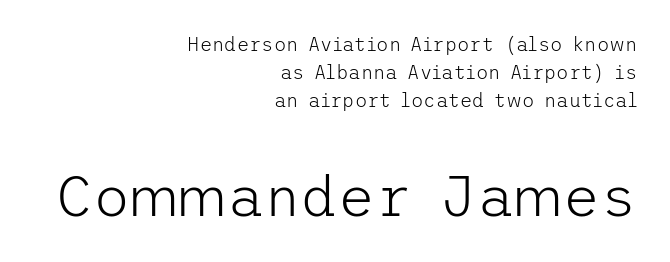
The block sitting lower on the canvas is the one with enlarged characters. The passage shown is not bold in any degree. This is the regular roman posture of the typeface. You can tell from the bare stems that sans-serif type was used. Leftover space on each line is placed entirely before the opening word. Caption: standard tracking, unaltered.
